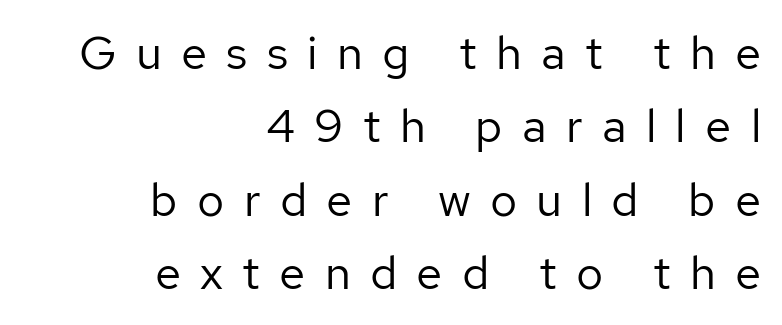
The image shows 47 px regular-weight sans-serif type, upright; set right-aligned, normal line spacing (1.56x), unusually wide letter spacing (+0.41 em), not underlined; low stroke contrast and a medium x-height.
